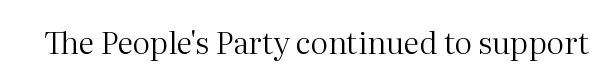
{"serif": "yes", "italic": "no", "bold": "no", "weight": "regular", "width": "normal", "stroke_contrast": "medium", "x_height": "medium", "monospaced": "no", "underline": "no", "letter_spacing": "normal", "letter_spacing_em": 0.0, "glyph_px": 31}
